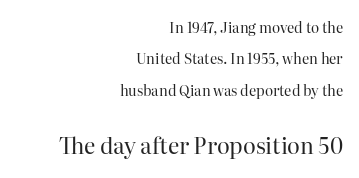
The image shows 22 px text type, upright; set right-aligned, loose line spacing (2.25x), normal letter spacing, not underlined; the second (bottom) block is 1.57x larger.
